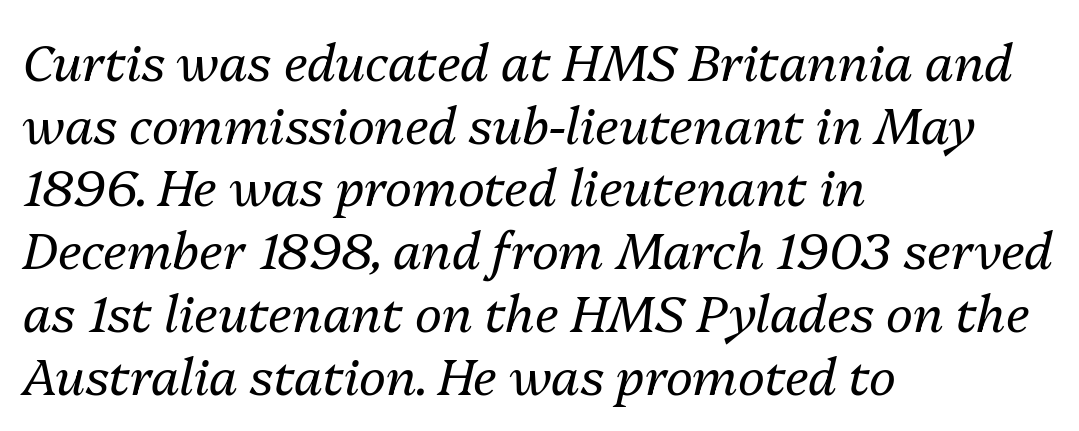
{"italic": "yes", "lean": "right", "slant_degrees": 13, "bold": "no", "weight": "regular", "width": "normal", "stroke_contrast": "medium", "x_height": "medium", "monospaced": "no", "underline": "no", "align": "left", "line_spacing_ratio": 1.23, "letter_spacing": "normal", "letter_spacing_em": 0.0, "glyph_px": 51}
